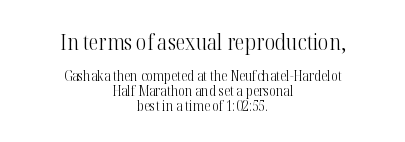
{"italic": "no", "bold": "no", "underline": "no", "align": "center", "line_spacing": "tight", "line_spacing_ratio": 1.04, "letter_spacing": "normal", "letter_spacing_em": 0.0, "larger_block": "first", "size_ratio": 1.57, "glyph_px": 22}
